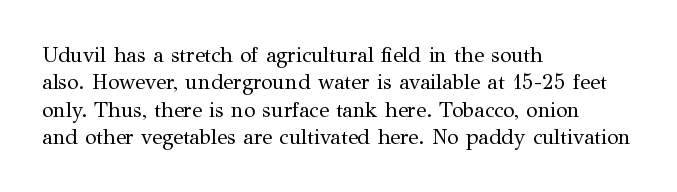
Reading down the block, your eye returns to a fixed left position each line. The weight tops out at a normal text grade. Interline gaps are of average width in this sample. The letters sit at their default tracking, neither squeezed nor spread.
